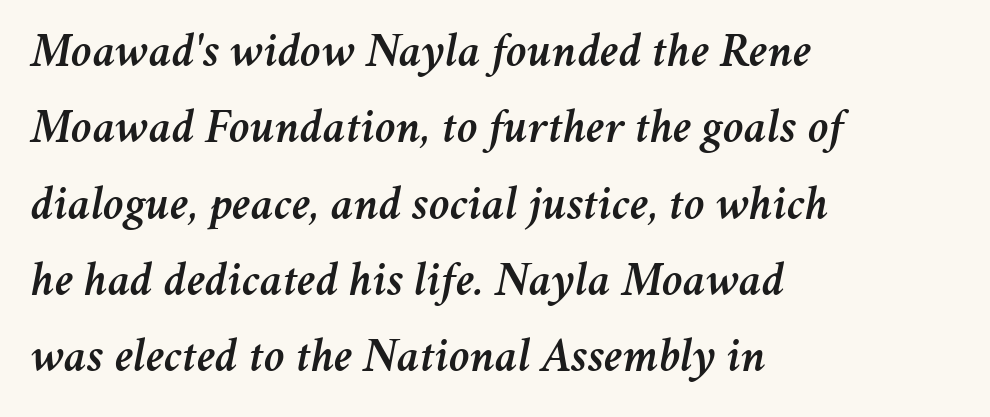
{"italic": "yes", "lean": "right", "slant_degrees": 11, "width": "normal", "stroke_contrast": "medium", "x_height": "medium", "monospaced": "no", "underline": "no", "align": "left", "line_spacing": "normal", "line_spacing_ratio": 1.59, "letter_spacing": "normal", "letter_spacing_em": 0.0, "glyph_px": 48}
